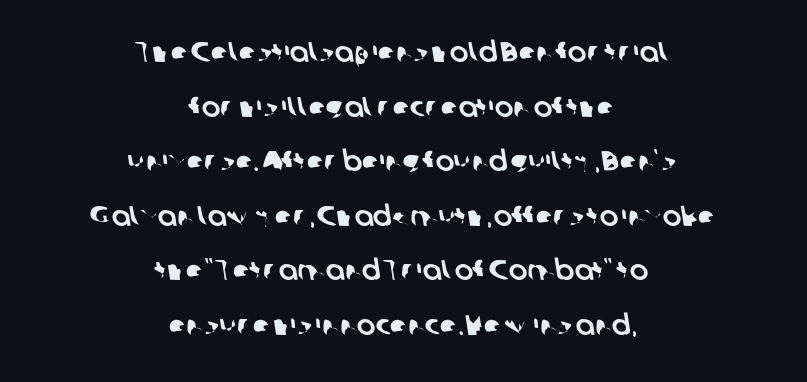
Q: Is the typeface a serif or a sans-serif typeface? A: Sans-serif.
Q: Is the text underlined? A: No.
Q: How is the paragraph aligned? A: Centered.
Q: Is the spacing between letters normal or unusually wide? A: Normal.
Q: Is the spacing between lines tight, normal or loose? A: Loose.
Q: Width (condensed, normal, or wide)? A: Normal.
Q: Stroke contrast? A: Low.
Q: x-height? A: Medium.
Q: Monospaced? A: No.
